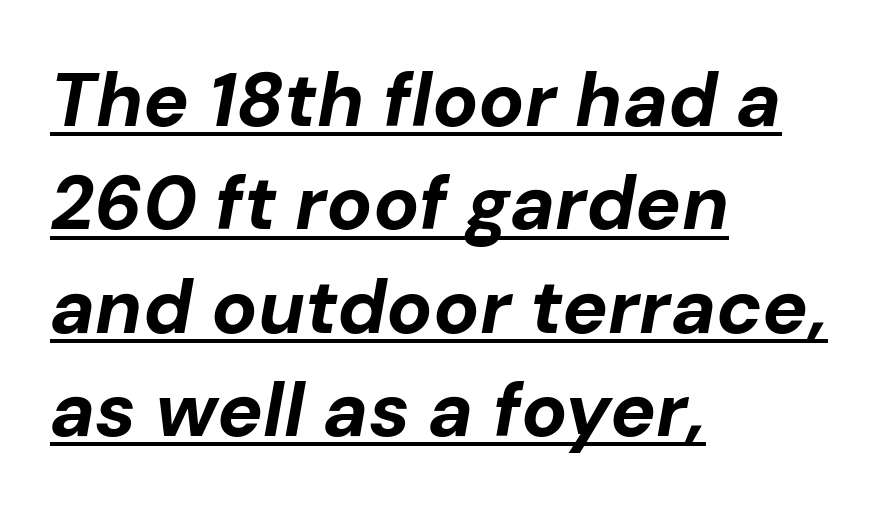
Q: Is the text bold? A: Yes.
Q: Is the text italic (slanted)? A: Yes, it leans right by about 10 degrees.
Q: Is the text underlined? A: Yes.
Q: How is the paragraph aligned? A: Left-aligned.
Q: Is the spacing between letters normal or unusually wide? A: Normal.
Q: Is the spacing between lines tight, normal or loose? A: Normal.
Q: Width (condensed, normal, or wide)? A: Normal.
Q: Stroke contrast? A: Low.
Q: x-height? A: Medium.
Q: Monospaced? A: No.
